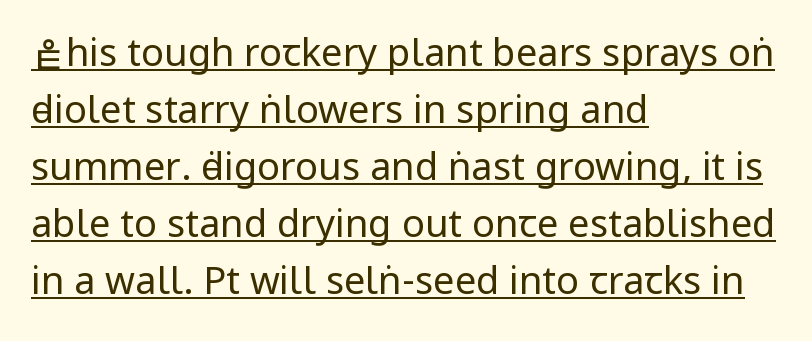
The image shows 38 px regular-weight, condensed sans-serif type, upright; set left-aligned, normal line spacing (1.5x), normal letter spacing, underlined; low stroke contrast and a large x-height.
